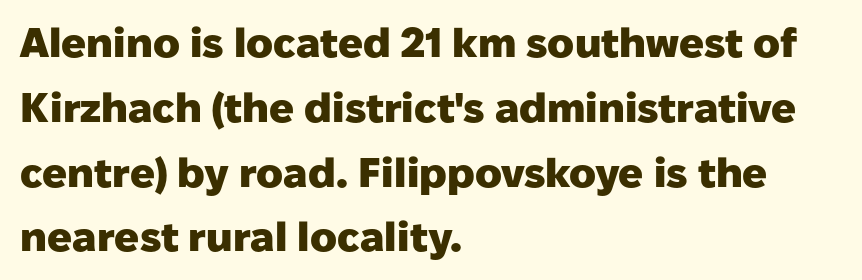
The image shows 41 px heavy sans-serif type, upright; set left-aligned, normal line spacing (1.58x), normal letter spacing, not underlined; low stroke contrast and a medium x-height.
